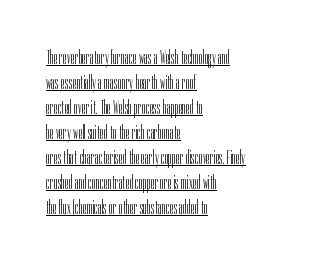
{"italic": "no", "bold": "no", "underline": "yes", "align": "left", "line_spacing": "normal", "line_spacing_ratio": 1.25, "letter_spacing": "normal", "letter_spacing_em": 0.0, "glyph_px": 20}
